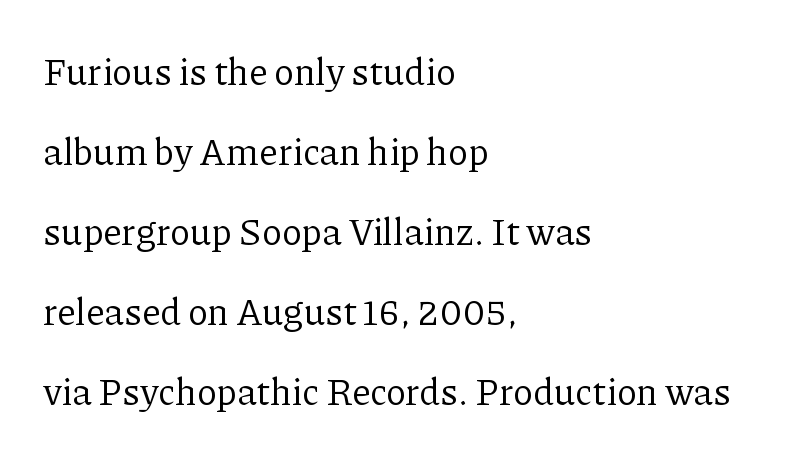
{"serif": "yes", "italic": "no", "bold": "no", "weight": "regular", "width": "normal", "stroke_contrast": "low", "x_height": "medium", "monospaced": "no", "underline": "no", "align": "left", "line_spacing": "loose", "line_spacing_ratio": 2.16, "letter_spacing": "normal", "letter_spacing_em": 0.0, "glyph_px": 37}
